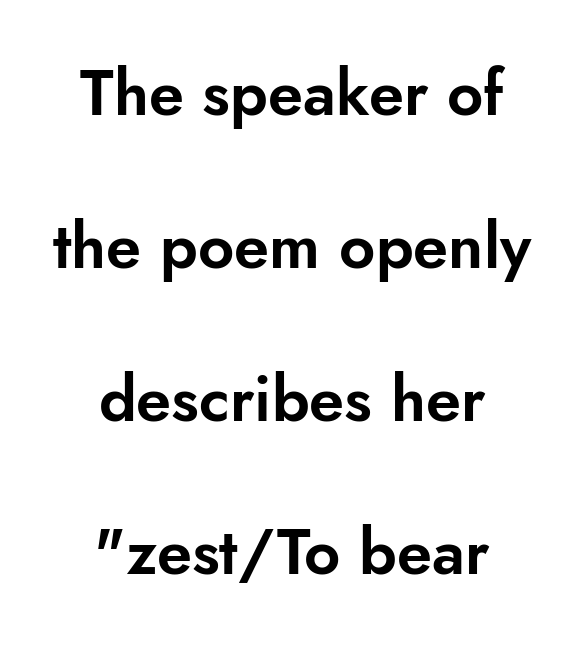
Q: Is the text italic (slanted)? A: No, it is upright.
Q: Is the typeface a serif or a sans-serif typeface? A: Sans-serif.
Q: Is the text underlined? A: No.
Q: How is the paragraph aligned? A: Centered.
Q: Is the spacing between letters normal or unusually wide? A: Normal.
Q: Is the spacing between lines tight, normal or loose? A: Loose.
Q: Width (condensed, normal, or wide)? A: Normal.
Q: Stroke contrast? A: Low.
Q: x-height? A: Small.
Q: Monospaced? A: No.
